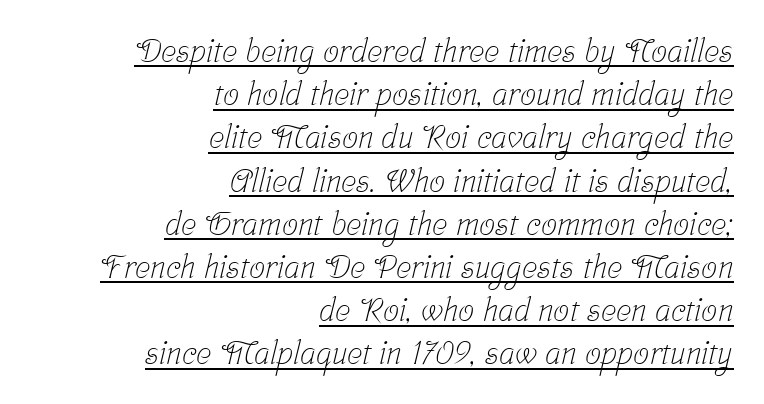
Q: Is the text bold? A: No.
Q: Is the typeface a serif or a sans-serif typeface? A: Serif.
Q: Is the text underlined? A: Yes.
Q: How is the paragraph aligned? A: Right-aligned.
Q: Is the spacing between letters normal or unusually wide? A: Normal.
Q: Is the spacing between lines tight, normal or loose? A: Normal.
Q: Width (condensed, normal, or wide)? A: Condensed.
Q: Stroke contrast? A: Low.
Q: x-height? A: Medium.
Q: Monospaced? A: No.
